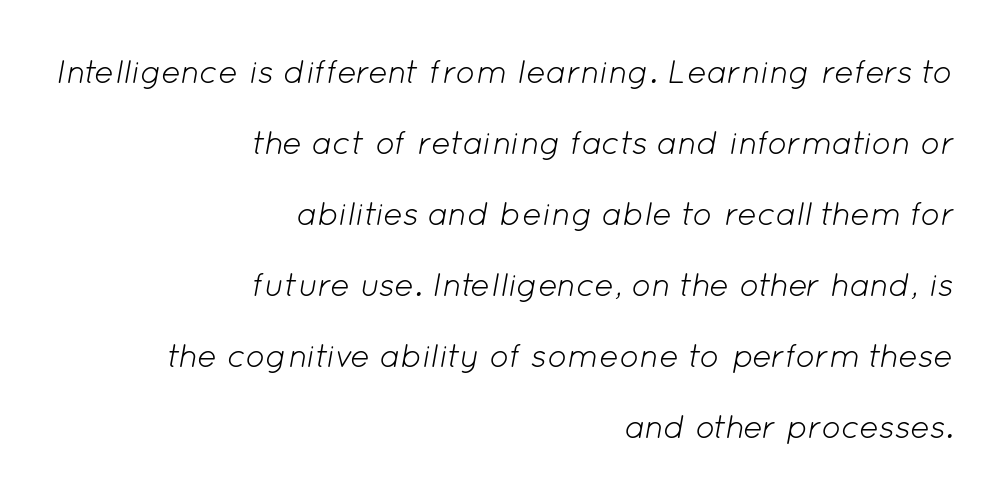
The rendering applies a slant to the glyphs. A bare baseline throughout the passage. The face used here is proportionally spaced, like ordinary book or web type. Counters stay open thanks to moderate or lighter strokes. The vertical gap from one line to the next is large.
